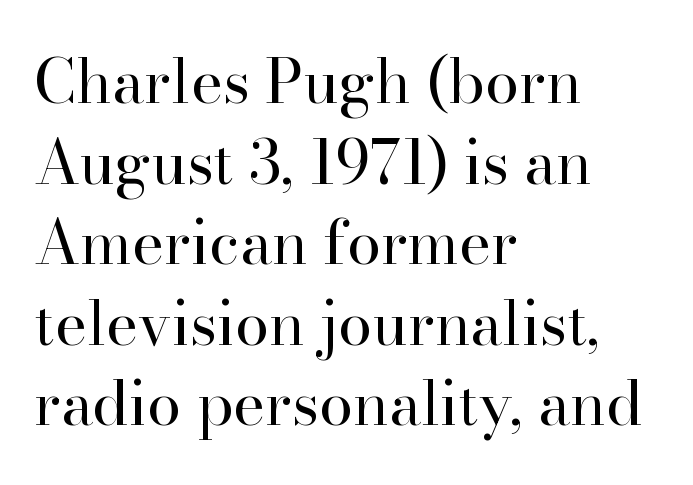
{"serif": "yes", "italic": "no", "bold": "no", "weight": "regular", "width": "normal", "stroke_contrast": "high", "x_height": "small", "monospaced": "no", "underline": "no", "align": "left", "line_spacing": "normal", "line_spacing_ratio": 1.32, "letter_spacing": "normal", "letter_spacing_em": 0.0, "glyph_px": 61}
